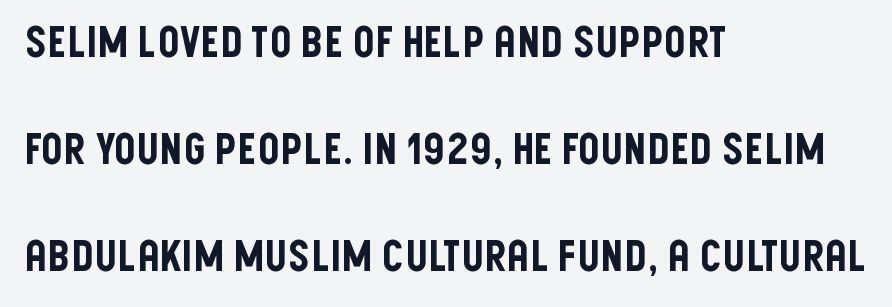
{"serif": "no", "italic": "no", "width": "condensed", "stroke_contrast": "low", "x_height": "large", "monospaced": "no", "underline": "no", "align": "left", "line_spacing": "loose", "line_spacing_ratio": 2.49, "letter_spacing": "normal", "letter_spacing_em": 0.0, "glyph_px": 43}
